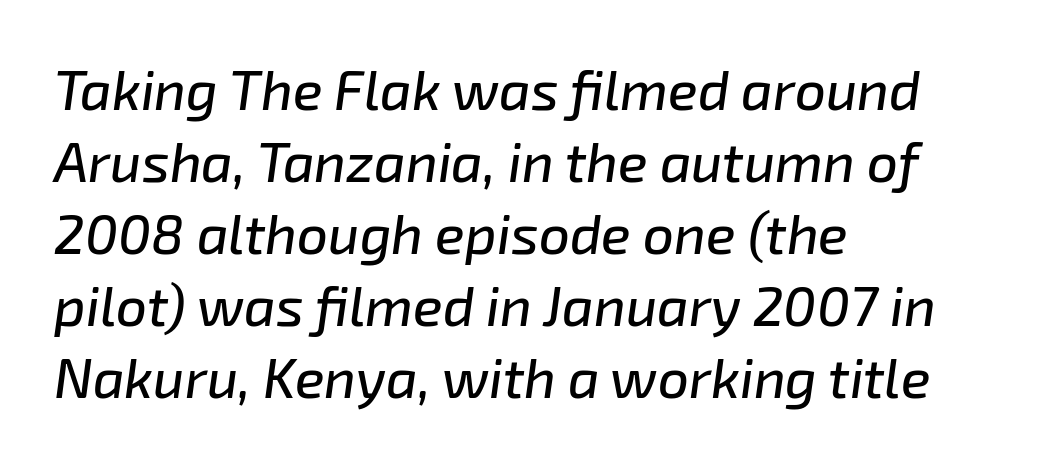
Q: Is the text italic (slanted)? A: Yes, it leans right by about 8 degrees.
Q: Is the text underlined? A: No.
Q: How is the paragraph aligned? A: Left-aligned.
Q: Is the spacing between letters normal or unusually wide? A: Normal.
Q: Is the spacing between lines tight, normal or loose? A: Normal.
Q: Width (condensed, normal, or wide)? A: Normal.
Q: Stroke contrast? A: Low.
Q: x-height? A: Medium.
Q: Monospaced? A: No.
